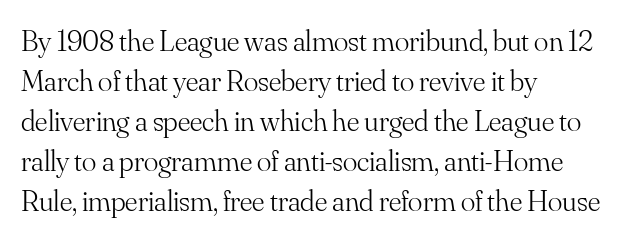
In terms of letterform style, serifs are clearly present. Observe the ordinary spacing: letters are neighbours, not strangers. Check under the words: just untouched page. The letters advance in unequal steps, a hallmark of proportional type. Vertically, the passage feels balanced, rows spaced as you'd expect. These lines were composed using upright roman letters.
